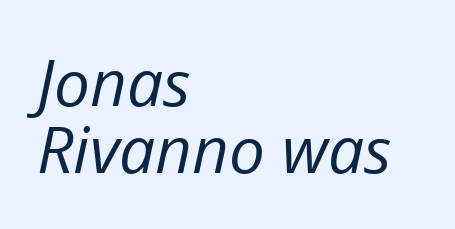
Q: Is the text bold? A: No.
Q: Is the text italic (slanted)? A: Yes, it leans right by about 12 degrees.
Q: Is the text underlined? A: No.
Q: How is the paragraph aligned? A: Left-aligned.
Q: Is the spacing between letters normal or unusually wide? A: Normal.
Q: Is the spacing between lines tight, normal or loose? A: Tight.
Q: Width (condensed, normal, or wide)? A: Normal.
Q: Stroke contrast? A: Low.
Q: x-height? A: Medium.
Q: Monospaced? A: No.
